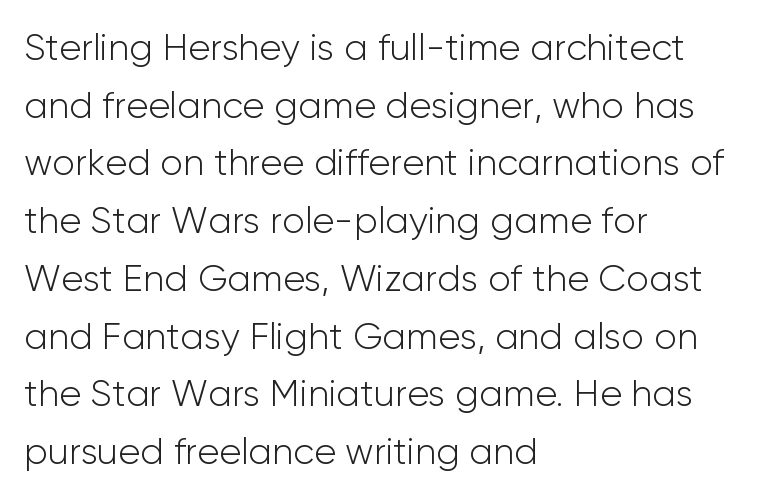
Q: Is the text bold? A: No.
Q: Is the text italic (slanted)? A: No, it is upright.
Q: Is the typeface a serif or a sans-serif typeface? A: Sans-serif.
Q: Is the text underlined? A: No.
Q: How is the paragraph aligned? A: Left-aligned.
Q: Is the spacing between letters normal or unusually wide? A: Normal.
Q: Is the spacing between lines tight, normal or loose? A: Normal.
Q: Width (condensed, normal, or wide)? A: Normal.
Q: Stroke contrast? A: Low.
Q: x-height? A: Medium.
Q: Monospaced? A: No.
